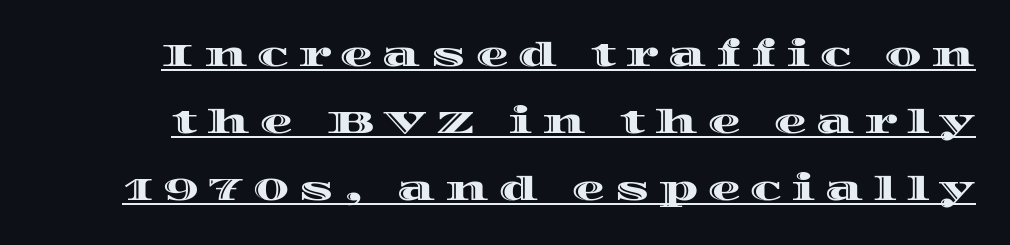
Q: Is the text italic (slanted)? A: No, it is upright.
Q: Is the text underlined? A: Yes.
Q: Is the spacing between letters normal or unusually wide? A: Unusually wide.
Q: Is the spacing between lines tight, normal or loose? A: Loose.
Q: Width (condensed, normal, or wide)? A: Wide.
Q: x-height? A: Large.
Q: Monospaced? A: No.
